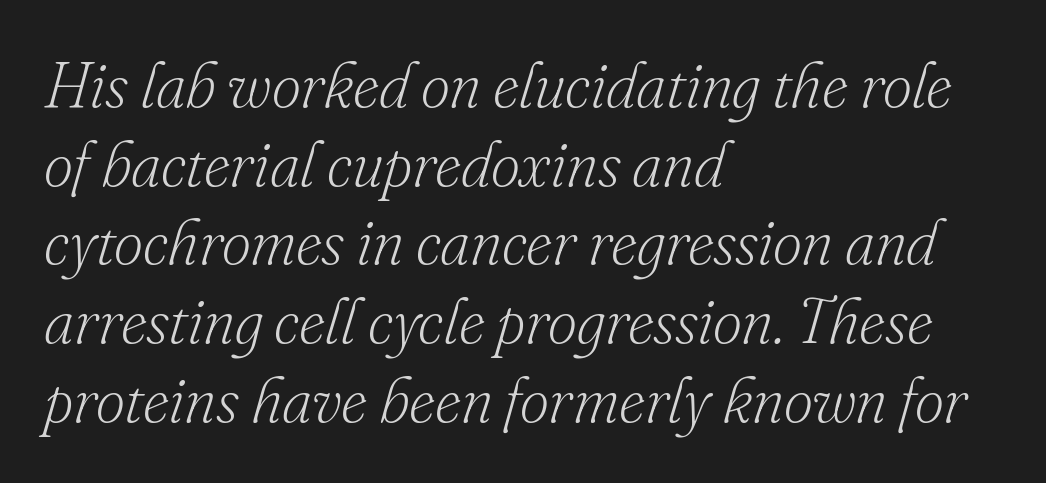
The image shows 64 px light serif type, italic (leaning right); set left-aligned, line spacing 1.23x, normal letter spacing, not underlined; low stroke contrast and a small x-height.
